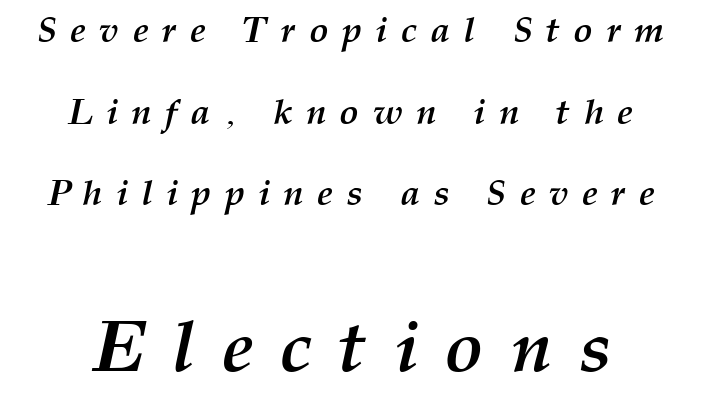
The typesetter chose a symmetrical, centered arrangement here. Bare-footed words on every line. Short note: letters widely spaced. Does the weight exceed regular? Yes, all the way to bold.
